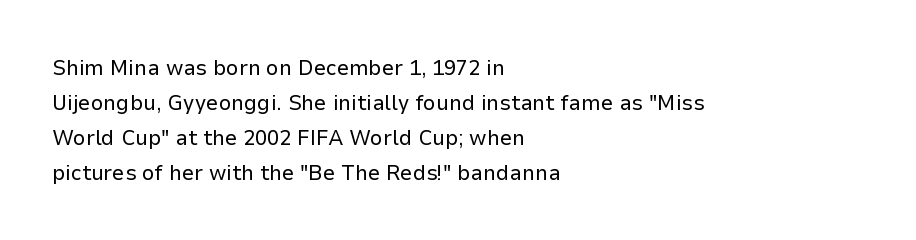
Q: Is the text bold? A: No.
Q: Is the text italic (slanted)? A: No, it is upright.
Q: Is the text underlined? A: No.
Q: How is the paragraph aligned? A: Left-aligned.
Q: Is the spacing between letters normal or unusually wide? A: Normal.
Q: Is the spacing between lines tight, normal or loose? A: Normal.
